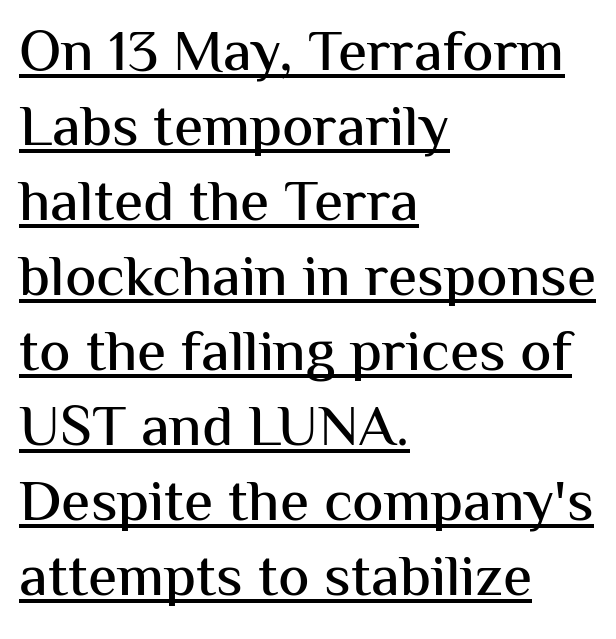
{"serif": "no", "italic": "no", "width": "normal", "stroke_contrast": "medium", "x_height": "medium", "monospaced": "no", "underline": "yes", "align": "left", "line_spacing": "normal", "line_spacing_ratio": 1.27, "letter_spacing": "normal", "letter_spacing_em": 0.0, "glyph_px": 59}
